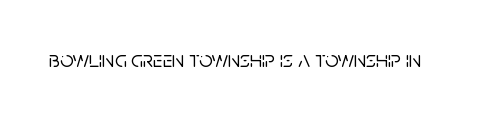
{"italic": "no", "underline": "no", "letter_spacing": "normal", "letter_spacing_em": 0.0, "glyph_px": 23}
